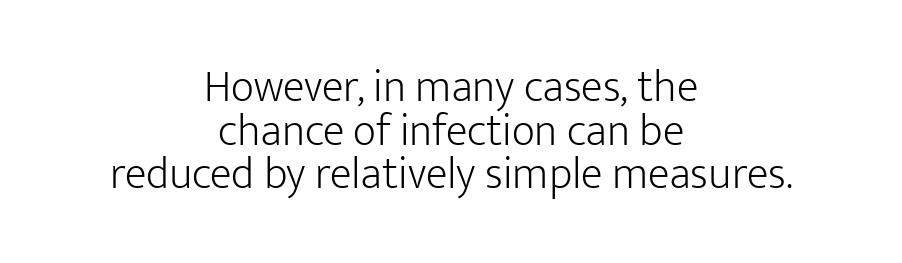
Caption: standard tracking, unaltered. Notice how the stems are strictly vertical — no italics here. Does the type have serifs? No, each stem ends abruptly. A typesetter would call this leading minimal, almost set solid.
